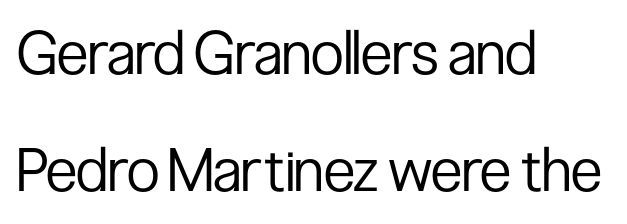
Q: Is the text bold? A: No.
Q: Is the text italic (slanted)? A: No, it is upright.
Q: Is the typeface a serif or a sans-serif typeface? A: Sans-serif.
Q: Is the text underlined? A: No.
Q: How is the paragraph aligned? A: Left-aligned.
Q: Is the spacing between letters normal or unusually wide? A: Normal.
Q: Is the spacing between lines tight, normal or loose? A: Loose.
Q: Width (condensed, normal, or wide)? A: Condensed.
Q: Stroke contrast? A: Low.
Q: x-height? A: Medium.
Q: Monospaced? A: No.
